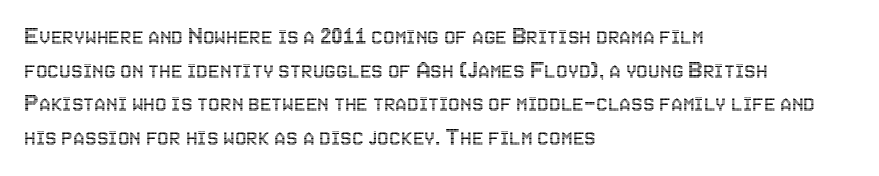
The image shows 26 px text type, upright; set left-aligned, normal line spacing (1.29x), normal letter spacing, not underlined.
